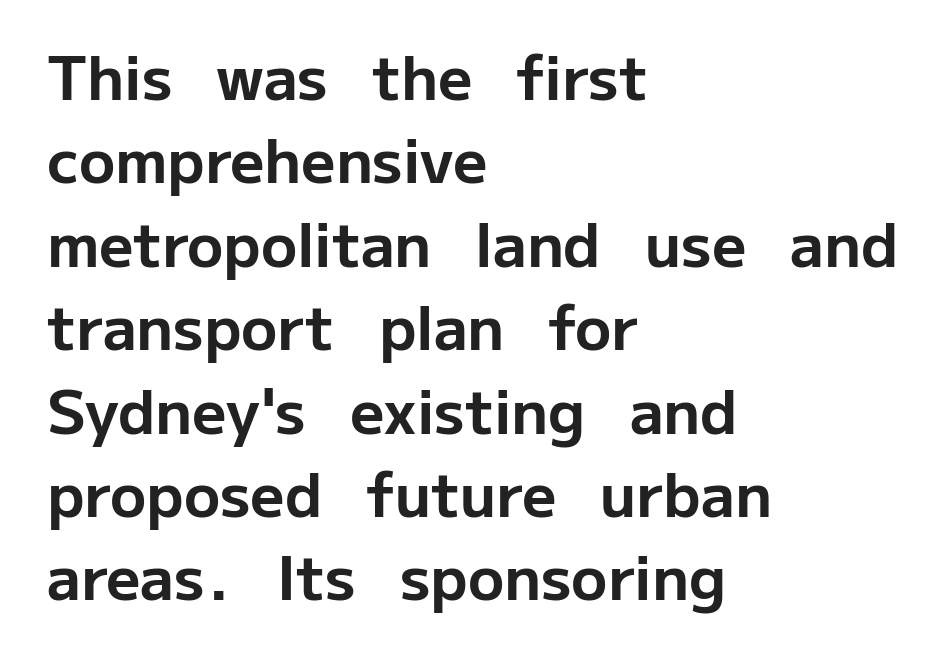
Q: Is the text bold? A: Yes.
Q: Is the text italic (slanted)? A: No, it is upright.
Q: Is the typeface a serif or a sans-serif typeface? A: Sans-serif.
Q: Is the text underlined? A: No.
Q: How is the paragraph aligned? A: Left-aligned.
Q: Is the spacing between letters normal or unusually wide? A: Normal.
Q: Is the spacing between lines tight, normal or loose? A: Normal.
Q: Width (condensed, normal, or wide)? A: Normal.
Q: Stroke contrast? A: Low.
Q: x-height? A: Medium.
Q: Monospaced? A: No.
